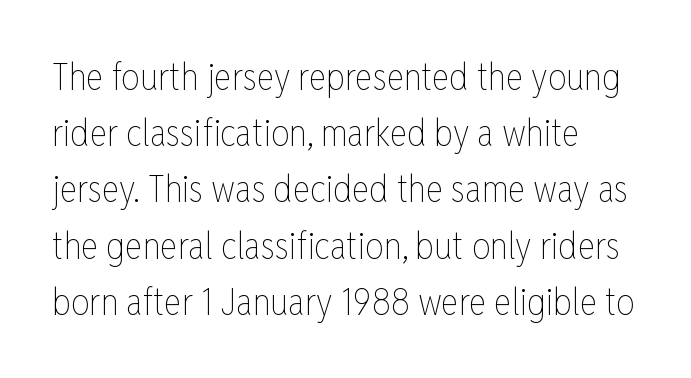
{"italic": "no", "bold": "no", "weight": "thin", "width": "condensed", "stroke_contrast": "low", "x_height": "medium", "monospaced": "no", "underline": "no", "align": "left", "line_spacing": "normal", "line_spacing_ratio": 1.52, "letter_spacing": "normal", "letter_spacing_em": 0.0, "glyph_px": 37}
